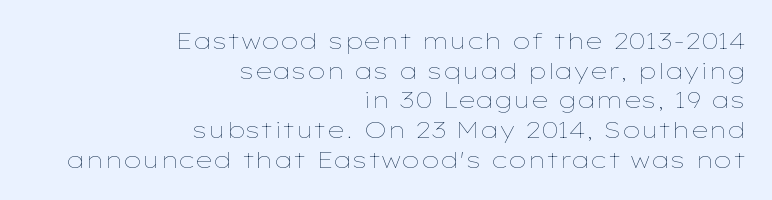
The image shows 23 px text type, upright; set right-aligned, normal line spacing (1.29x), normal letter spacing, not underlined.
